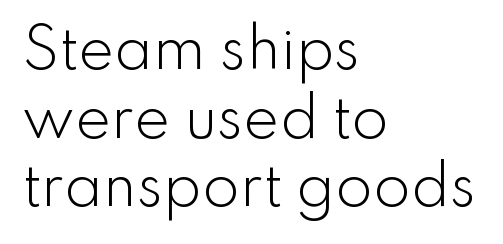
Type style note: lacks serifs. These lines are rendered in a variable-pitch font. Notice how the stems are strictly vertical — no italics here. Nobody touched the tracking dial on this one.
